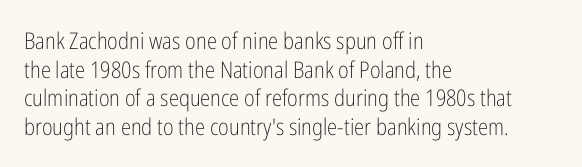
{"italic": "no", "bold": "no", "underline": "no", "align": "left", "line_spacing": "normal", "line_spacing_ratio": 1.25, "letter_spacing": "normal", "letter_spacing_em": 0.0, "glyph_px": 23}
